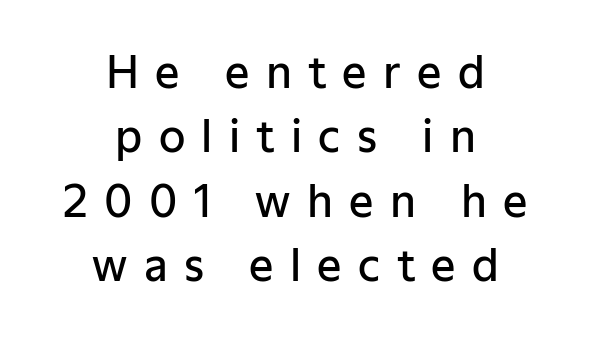
The text was rendered using a sans face with plain stroke endings. The lines sit at an ordinary, default distance from one another. These lines have a slow, spaced-out rhythm from letter to letter. Clear beneath every line of the passage. Every character sits straight up, as roman type does. Line starts and ends both wander, symmetrically.
